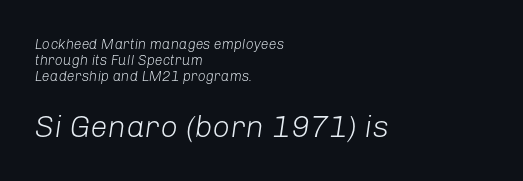
The image shows 31 px light type, italic (leaning right); set left-aligned, tight line spacing (1.13x), normal letter spacing, not underlined; the second (bottom) block is 2.21x larger; low stroke contrast and a medium x-height.
